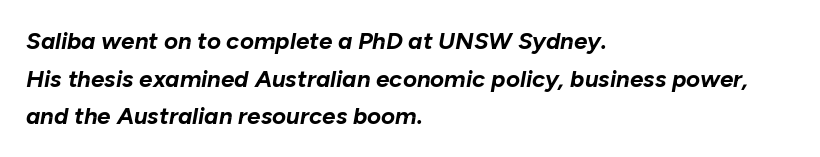
Q: Is the text bold? A: Yes.
Q: Is the text italic (slanted)? A: Yes, it leans right by about 10 degrees.
Q: Is the text underlined? A: No.
Q: How is the paragraph aligned? A: Left-aligned.
Q: Is the spacing between letters normal or unusually wide? A: Normal.
Q: Is the spacing between lines tight, normal or loose? A: Normal.
